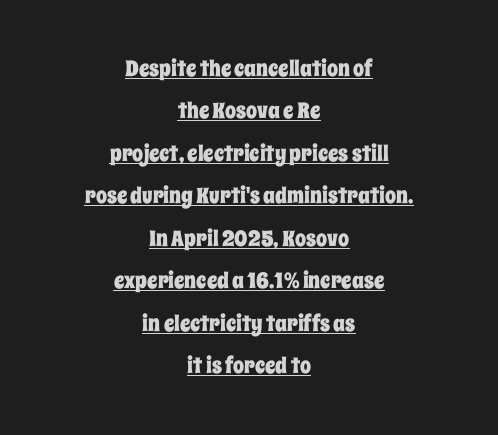
Q: Is the text italic (slanted)? A: No, it is upright.
Q: Is the text underlined? A: Yes.
Q: How is the paragraph aligned? A: Centered.
Q: Is the spacing between letters normal or unusually wide? A: Normal.
Q: Is the spacing between lines tight, normal or loose? A: Loose.
